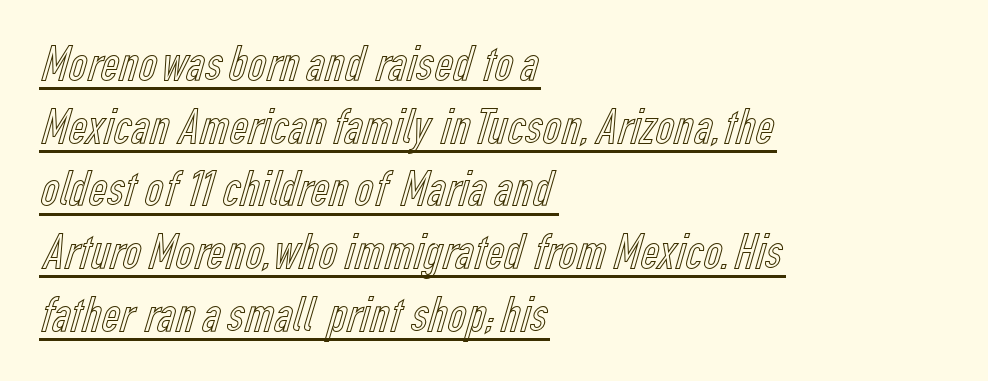
Q: Is the text italic (slanted)? A: Yes.
Q: Is the text underlined? A: Yes.
Q: How is the paragraph aligned? A: Left-aligned.
Q: Is the spacing between letters normal or unusually wide? A: Normal.
Q: Width (condensed, normal, or wide)? A: Condensed.
Q: x-height? A: Medium.
Q: Monospaced? A: No.
